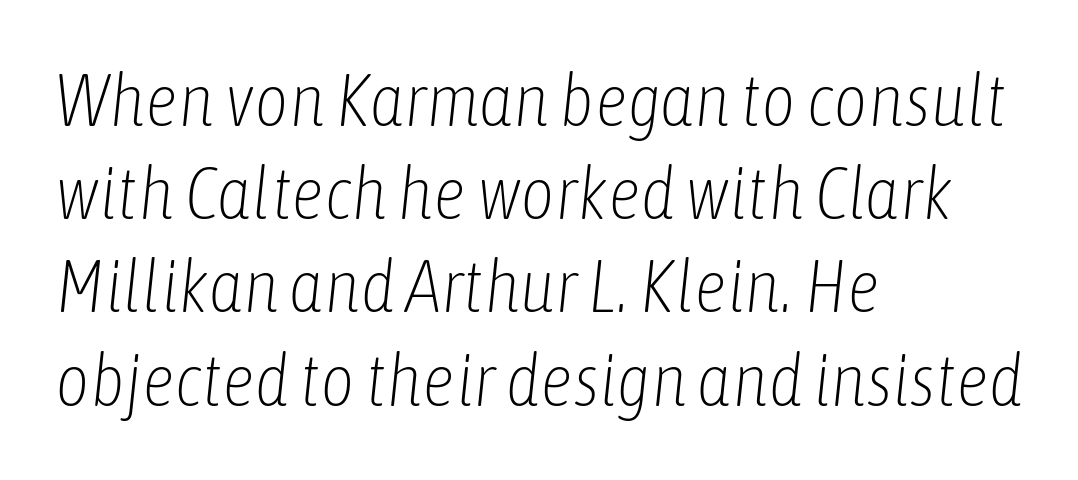
Q: Is the text bold? A: No.
Q: Is the text italic (slanted)? A: Yes, it leans right by about 6 degrees.
Q: Is the text underlined? A: No.
Q: How is the paragraph aligned? A: Left-aligned.
Q: Is the spacing between letters normal or unusually wide? A: Normal.
Q: Is the spacing between lines tight, normal or loose? A: Normal.
Q: Width (condensed, normal, or wide)? A: Condensed.
Q: Stroke contrast? A: Low.
Q: x-height? A: Medium.
Q: Monospaced? A: No.
